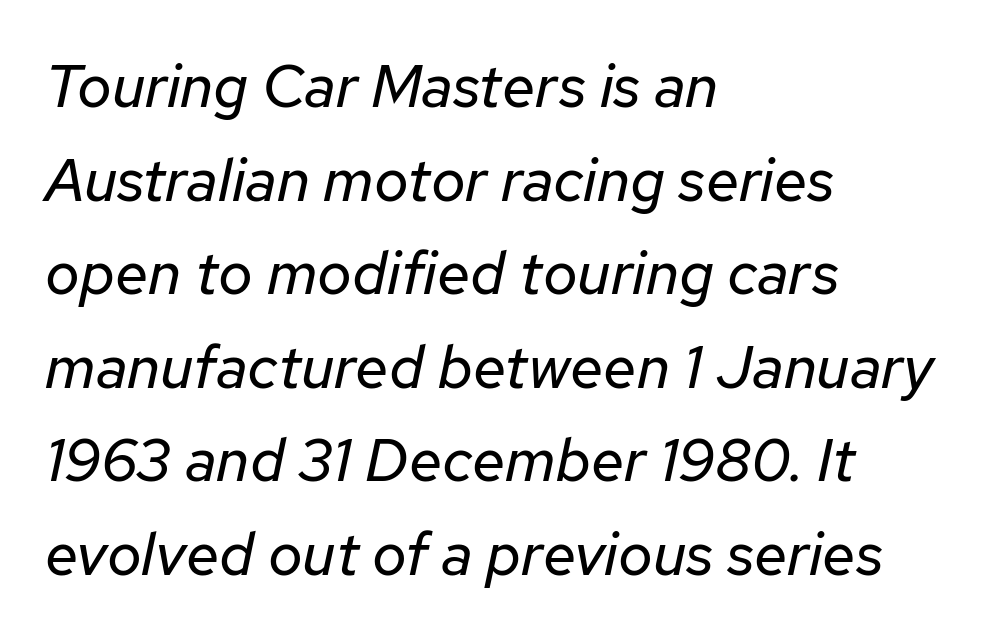
A typesetter would call this proportional, since set widths differ per character. Is the block centered? No — it sits flush against the left margin. This block has exactly the height ordinary leading produces. Glance below the letters and you will spot only blank space.
